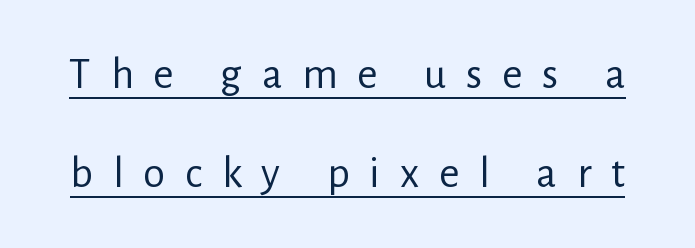
{"serif": "no", "italic": "no", "bold": "no", "weight": "regular", "width": "normal", "stroke_contrast": "low", "x_height": "medium", "monospaced": "no", "underline": "yes", "line_spacing": "loose", "line_spacing_ratio": 2.25, "letter_spacing": "wide", "letter_spacing_em": 0.45, "glyph_px": 44}
